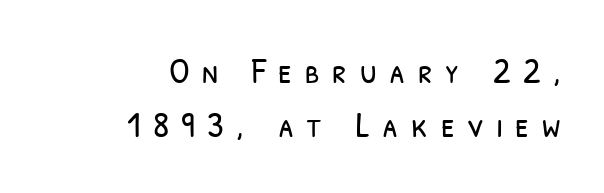
The image shows 37 px light, condensed sans-serif type; set right-aligned, normal line spacing (1.45x), unusually wide letter spacing (+0.34 em), not underlined; low stroke contrast and a medium x-height.
